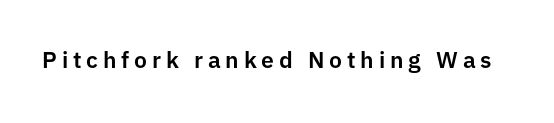
Bare-footed words on every line. These lines were composed using upright roman letters. The rendering inserts visible extra space after every character.
